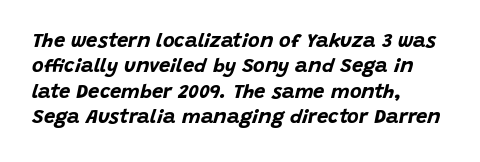
The image shows 20 px bold type, italic (leaning right); set left-aligned, normal line spacing (1.27x), normal letter spacing, not underlined.
